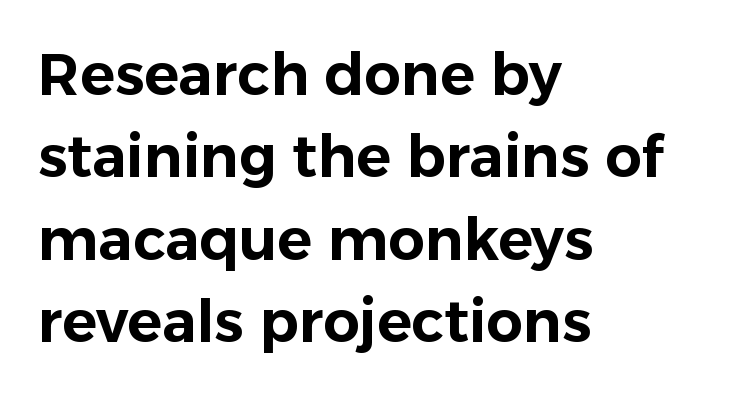
The image shows 58 px sans-serif type, upright; set left-aligned, normal line spacing (1.42x), normal letter spacing, not underlined; low stroke contrast and a medium x-height.
